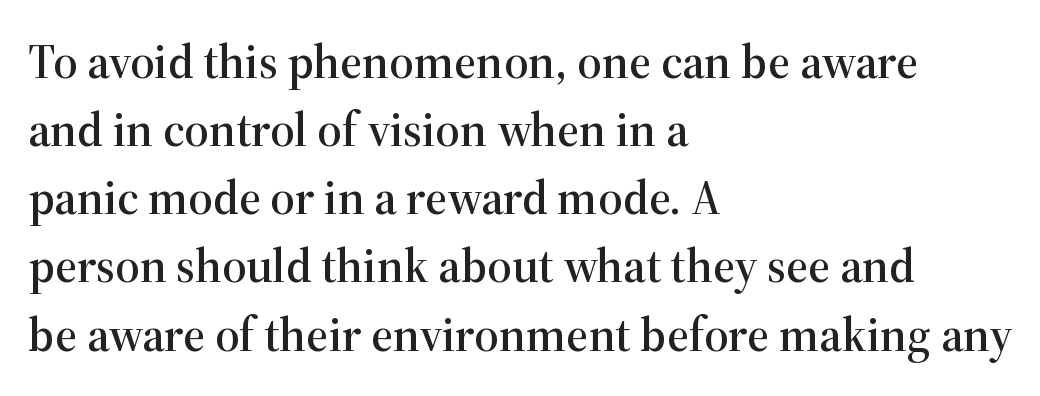
Q: Is the text italic (slanted)? A: No, it is upright.
Q: Is the typeface a serif or a sans-serif typeface? A: Serif.
Q: Is the text underlined? A: No.
Q: How is the paragraph aligned? A: Left-aligned.
Q: Is the spacing between letters normal or unusually wide? A: Normal.
Q: Is the spacing between lines tight, normal or loose? A: Normal.
Q: Width (condensed, normal, or wide)? A: Normal.
Q: Stroke contrast? A: High.
Q: x-height? A: Medium.
Q: Monospaced? A: No.
